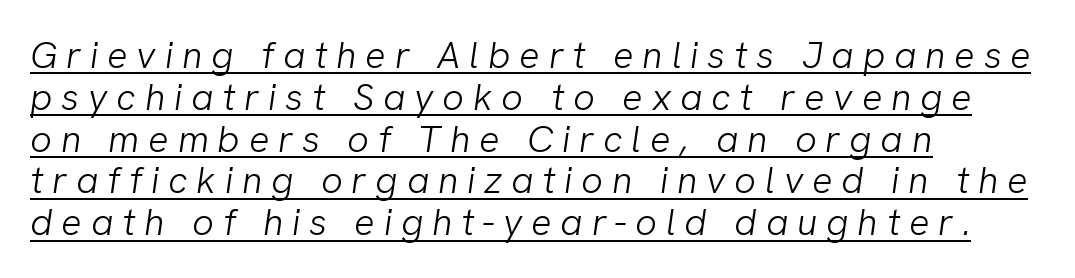
Stroke mass is kept to a normal reading level or below. Line starts are locked; line ends wander. Font category for this specimen: sans-serif. Words appear elongated and porous because spacing is wide. Proportional: the letters do not fall into vertical columns. Every word sits above its own underline.
